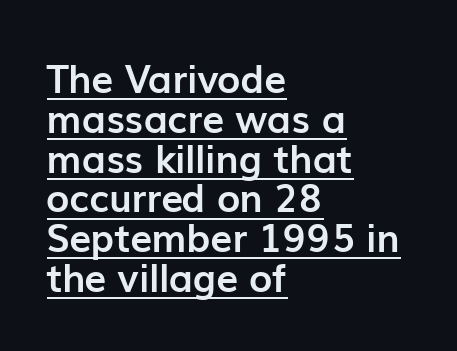
Does a line run under the words? Yes, clearly. Students, observe: this is what under-led, compact text looks like. All the whitespace from short lines collects on the right. The letters are bold, with thick, heavy strokes.
